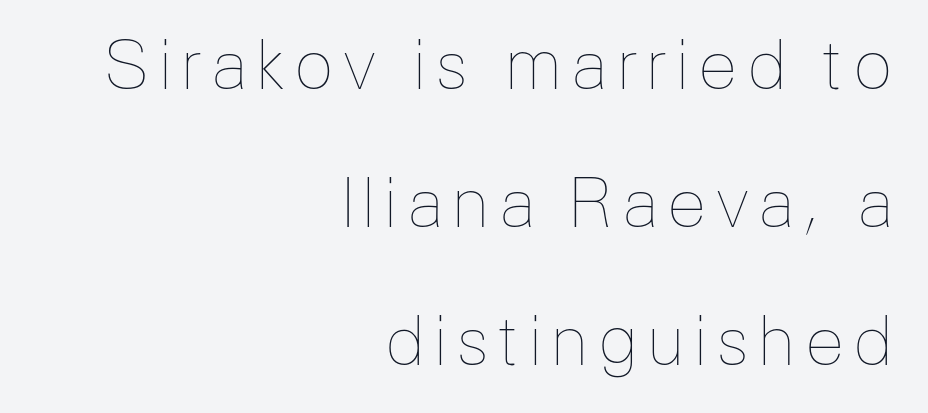
{"italic": "no", "bold": "no", "weight": "thin", "width": "normal", "stroke_contrast": "low", "x_height": "medium", "monospaced": "no", "underline": "no", "align": "right", "line_spacing": "loose", "line_spacing_ratio": 2.06, "glyph_px": 67}
